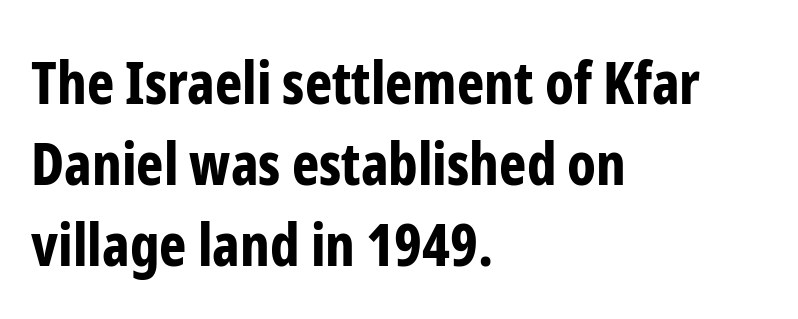
Q: Is the text bold? A: Yes.
Q: Is the text italic (slanted)? A: No, it is upright.
Q: Is the typeface a serif or a sans-serif typeface? A: Sans-serif.
Q: Is the text underlined? A: No.
Q: How is the paragraph aligned? A: Left-aligned.
Q: Is the spacing between letters normal or unusually wide? A: Normal.
Q: Is the spacing between lines tight, normal or loose? A: Normal.
Q: Width (condensed, normal, or wide)? A: Condensed.
Q: Stroke contrast? A: Low.
Q: x-height? A: Medium.
Q: Monospaced? A: No.
